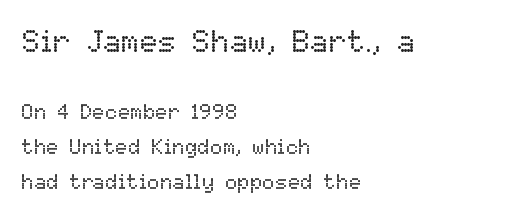
Q: Is the text bold? A: No.
Q: Is the text italic (slanted)? A: No, it is upright.
Q: Is the text underlined? A: No.
Q: How is the paragraph aligned? A: Left-aligned.
Q: Is the spacing between letters normal or unusually wide? A: Normal.
Q: Is the spacing between lines tight, normal or loose? A: Normal.
Q: Which block of text is set in a larger size, the first (top) or the second (bottom)? A: The first (top) one.
Q: Width (condensed, normal, or wide)? A: Normal.
Q: Stroke contrast? A: Low.
Q: x-height? A: Medium.
Q: Monospaced? A: No.
